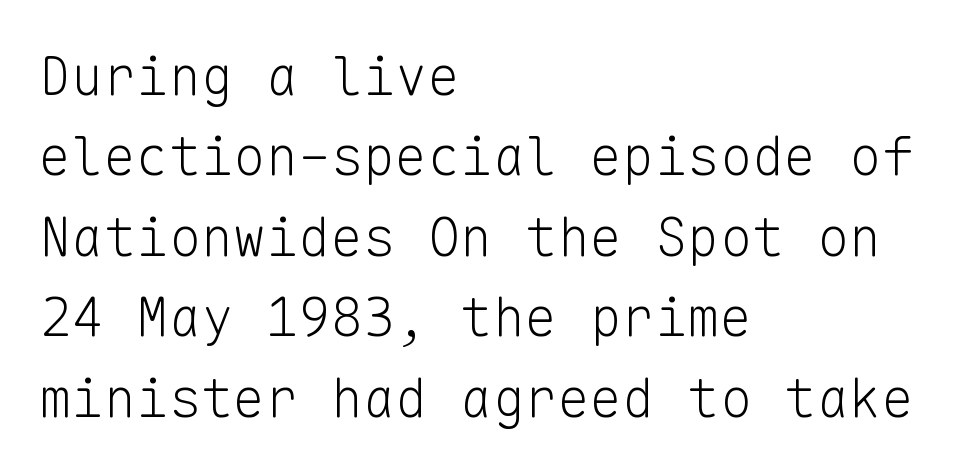
The image shows 54 px light sans-serif type, upright, monospaced; set left-aligned, normal line spacing (1.49x), normal letter spacing, not underlined; low stroke contrast and a medium x-height.
